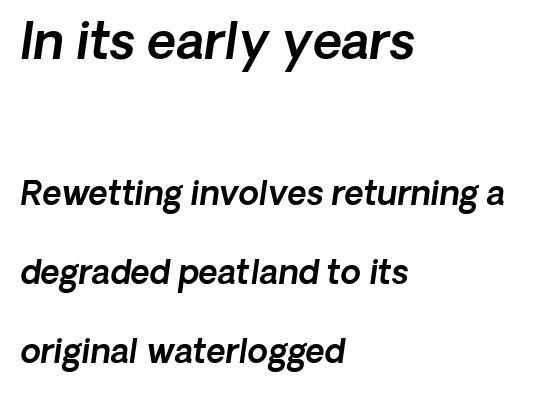
The image shows 50 px text type, italic (leaning right); set left-aligned, loose line spacing (2.39x), normal letter spacing, not underlined; the first (top) block is 1.52x larger; a medium x-height.
